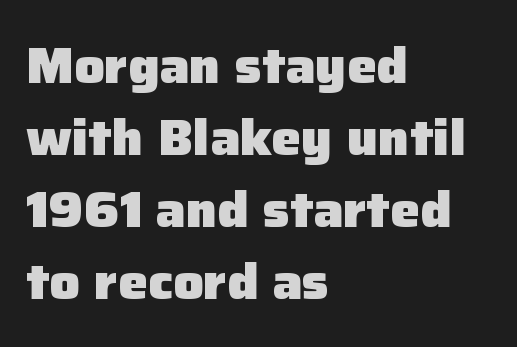
Q: Is the text bold? A: Yes.
Q: Is the text italic (slanted)? A: No, it is upright.
Q: Is the typeface a serif or a sans-serif typeface? A: Sans-serif.
Q: Is the text underlined? A: No.
Q: How is the paragraph aligned? A: Left-aligned.
Q: Is the spacing between letters normal or unusually wide? A: Normal.
Q: Is the spacing between lines tight, normal or loose? A: Normal.
Q: Width (condensed, normal, or wide)? A: Normal.
Q: Stroke contrast? A: Low.
Q: x-height? A: Medium.
Q: Monospaced? A: No.
